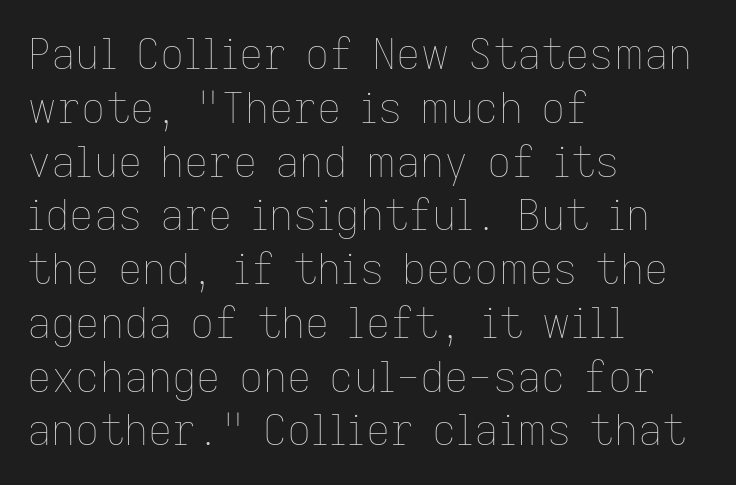
Q: Is the text bold? A: No.
Q: Is the text italic (slanted)? A: No, it is upright.
Q: Is the text underlined? A: No.
Q: How is the paragraph aligned? A: Left-aligned.
Q: Is the spacing between letters normal or unusually wide? A: Normal.
Q: Is the spacing between lines tight, normal or loose? A: Normal.
Q: Width (condensed, normal, or wide)? A: Normal.
Q: Stroke contrast? A: Low.
Q: x-height? A: Medium.
Q: Monospaced? A: No.
